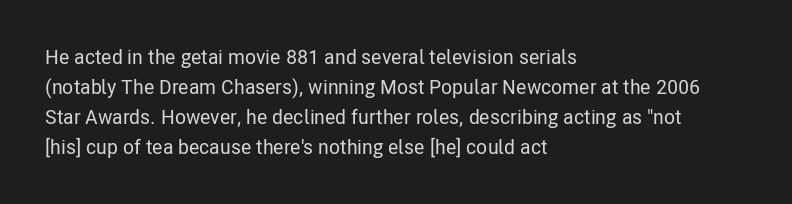
Q: Is the text italic (slanted)? A: No, it is upright.
Q: Is the text underlined? A: No.
Q: How is the paragraph aligned? A: Left-aligned.
Q: Is the spacing between letters normal or unusually wide? A: Normal.
Q: Is the spacing between lines tight, normal or loose? A: Normal.
